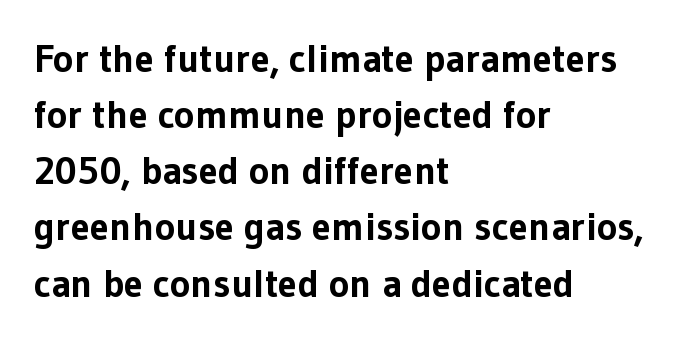
The image shows 39 px bold sans-serif type, upright; set left-aligned, normal line spacing (1.44x), normal letter spacing, not underlined; low stroke contrast and a medium x-height.
